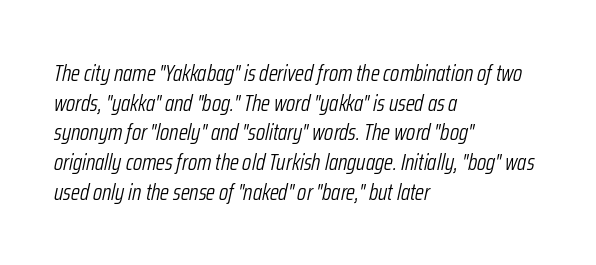
{"italic": "yes", "lean": "right", "slant_degrees": 12, "bold": "no", "underline": "no", "align": "left", "line_spacing": "normal", "line_spacing_ratio": 1.29, "letter_spacing": "normal", "letter_spacing_em": 0.0, "glyph_px": 23}
